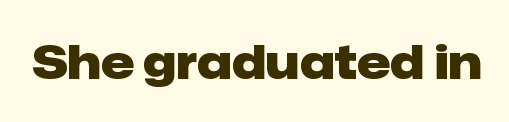
{"serif": "no", "italic": "no", "bold": "yes", "weight": "heavy", "width": "normal", "stroke_contrast": "low", "x_height": "medium", "monospaced": "no", "underline": "no", "letter_spacing": "normal", "letter_spacing_em": 0.0, "glyph_px": 47}
